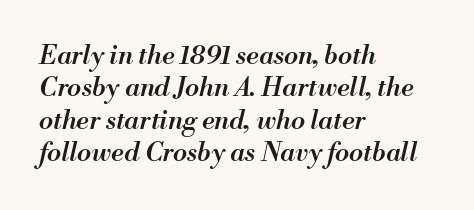
The image shows 26 px text type, italic (leaning right); set left-aligned, normal line spacing (1.25x), normal letter spacing, not underlined.
